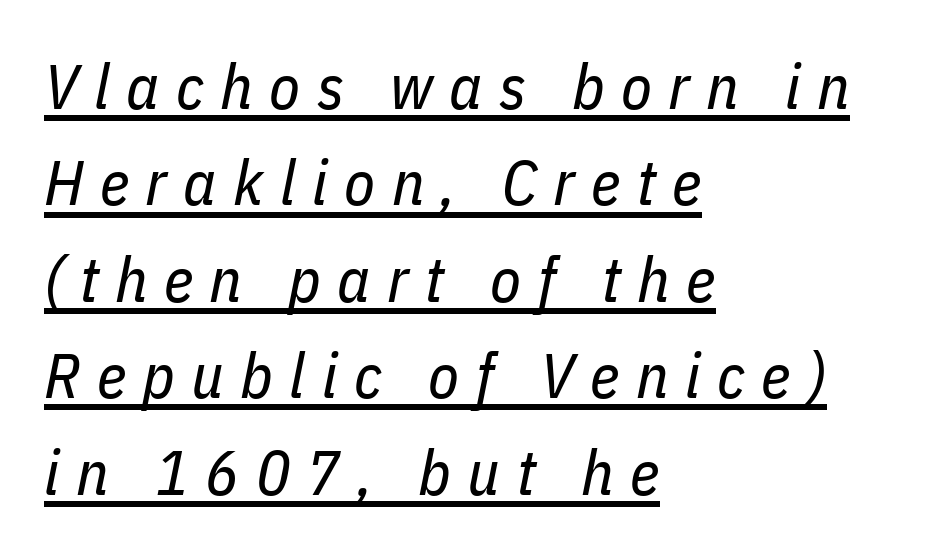
The image shows 63 px regular-weight, condensed type, italic (leaning right); set left-aligned, normal line spacing (1.53x), unusually wide letter spacing (+0.26 em), underlined; low stroke contrast and a medium x-height.
